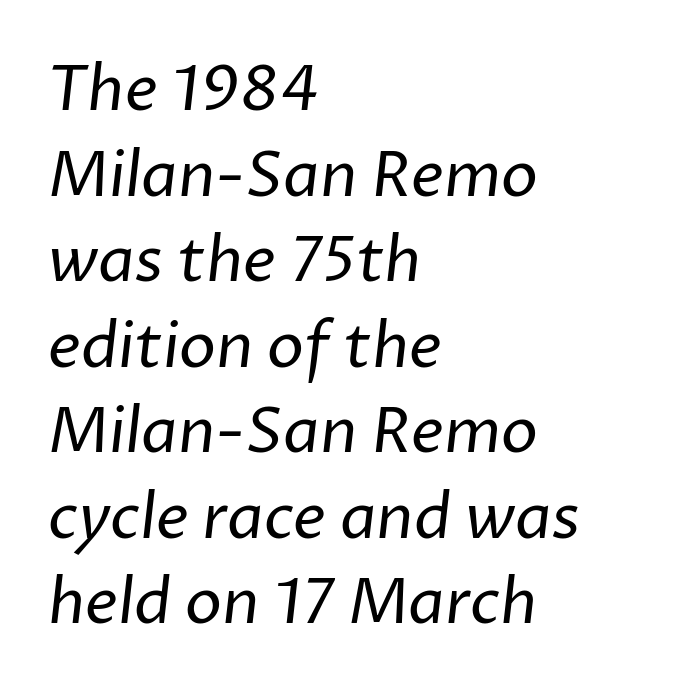
The vertical gap from one line to the next is medium. The ragged edge is on the right, which tells us the setting is flush left. Is this a fixed-width face? No — the glyphs have proportional, varying widths. The weight tops out at a normal text grade. There is no visible air inserted between adjacent glyphs.
